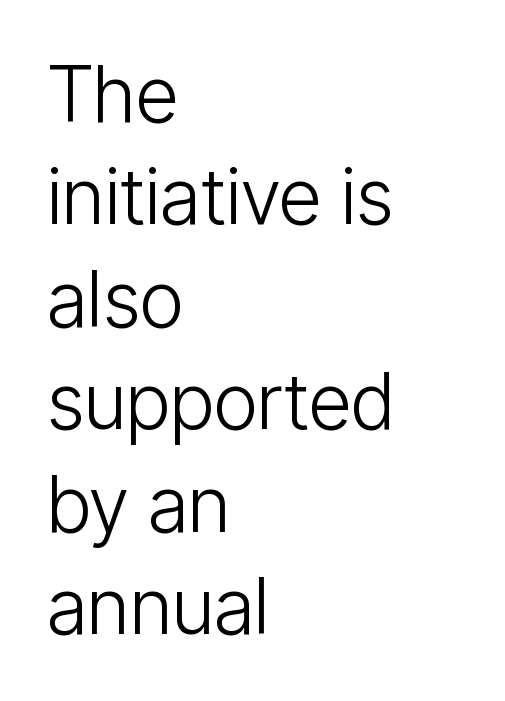
{"serif": "no", "italic": "no", "bold": "no", "weight": "light", "width": "condensed", "stroke_contrast": "low", "x_height": "medium", "monospaced": "no", "underline": "no", "align": "left", "line_spacing": "normal", "line_spacing_ratio": 1.33, "letter_spacing": "normal", "letter_spacing_em": 0.0, "glyph_px": 77}
